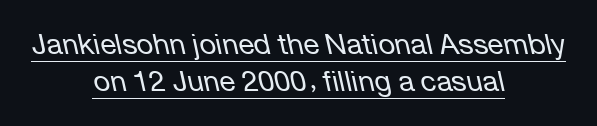
The image shows 29 px regular-weight type, italic (leaning left); set centered, normal line spacing (1.28x), normal letter spacing, underlined; low stroke contrast and a medium x-height.
